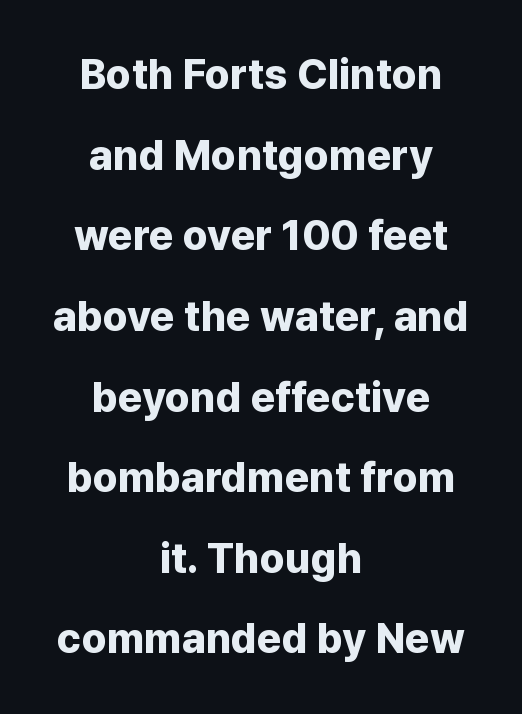
Q: Is the text bold? A: Yes.
Q: Is the text italic (slanted)? A: No, it is upright.
Q: Is the typeface a serif or a sans-serif typeface? A: Sans-serif.
Q: Is the text underlined? A: No.
Q: How is the paragraph aligned? A: Centered.
Q: Is the spacing between letters normal or unusually wide? A: Normal.
Q: Is the spacing between lines tight, normal or loose? A: Loose.
Q: Width (condensed, normal, or wide)? A: Normal.
Q: Stroke contrast? A: Low.
Q: x-height? A: Medium.
Q: Monospaced? A: No.
